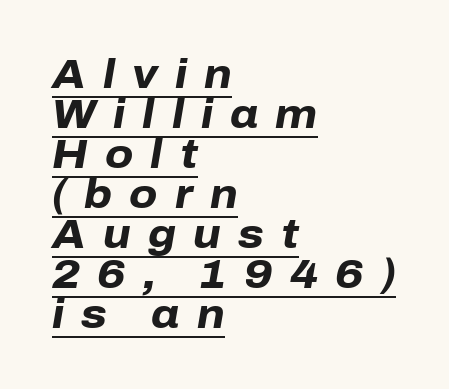
Q: Is the text bold? A: Yes.
Q: Is the text italic (slanted)? A: Yes, it leans right by about 10 degrees.
Q: Is the text underlined? A: Yes.
Q: How is the paragraph aligned? A: Left-aligned.
Q: Is the spacing between letters normal or unusually wide? A: Unusually wide.
Q: Is the spacing between lines tight, normal or loose? A: Tight.
Q: Width (condensed, normal, or wide)? A: Normal.
Q: Stroke contrast? A: Low.
Q: x-height? A: Medium.
Q: Monospaced? A: No.
